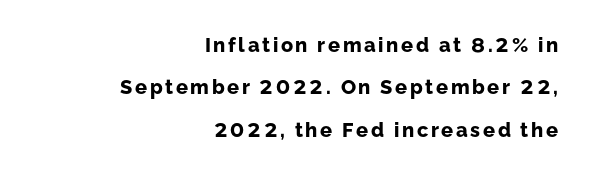
The compositor pushed each line to the right boundary. Summary of weight: heavy, a full bold. How would I describe the line gaps? Wide and relaxed. The baseline area is clear. In terms of posture, this sample is upright.
